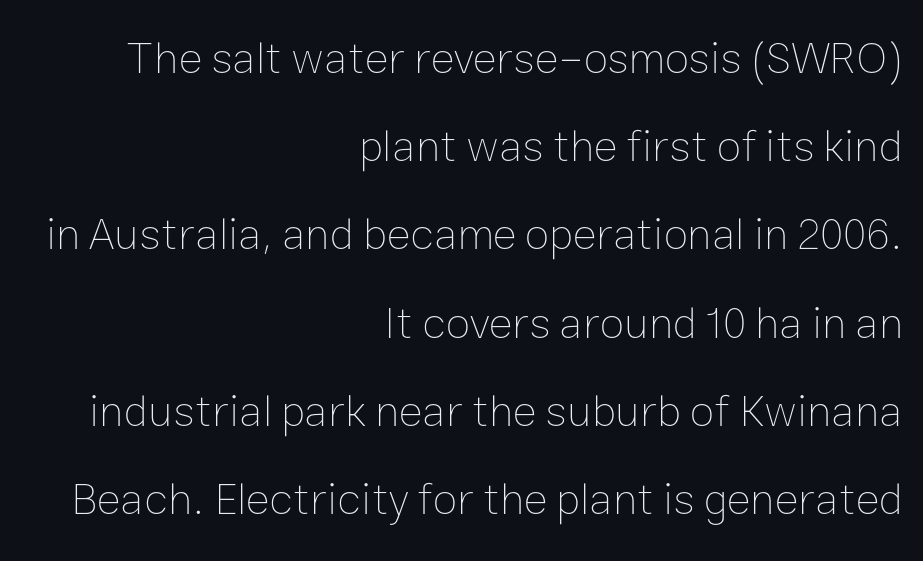
Q: Is the text bold? A: No.
Q: Is the text italic (slanted)? A: No, it is upright.
Q: Is the text underlined? A: No.
Q: How is the paragraph aligned? A: Right-aligned.
Q: Is the spacing between letters normal or unusually wide? A: Normal.
Q: Is the spacing between lines tight, normal or loose? A: Loose.
Q: Width (condensed, normal, or wide)? A: Normal.
Q: Stroke contrast? A: Low.
Q: x-height? A: Medium.
Q: Monospaced? A: No.
